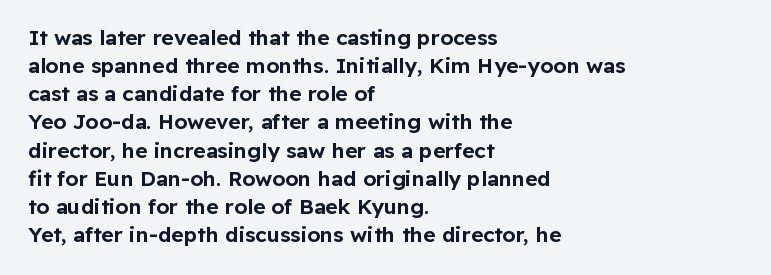
Q: Is the text italic (slanted)? A: No, it is upright.
Q: Is the text underlined? A: No.
Q: How is the paragraph aligned? A: Left-aligned.
Q: Is the spacing between letters normal or unusually wide? A: Normal.
Q: Is the spacing between lines tight, normal or loose? A: Normal.
